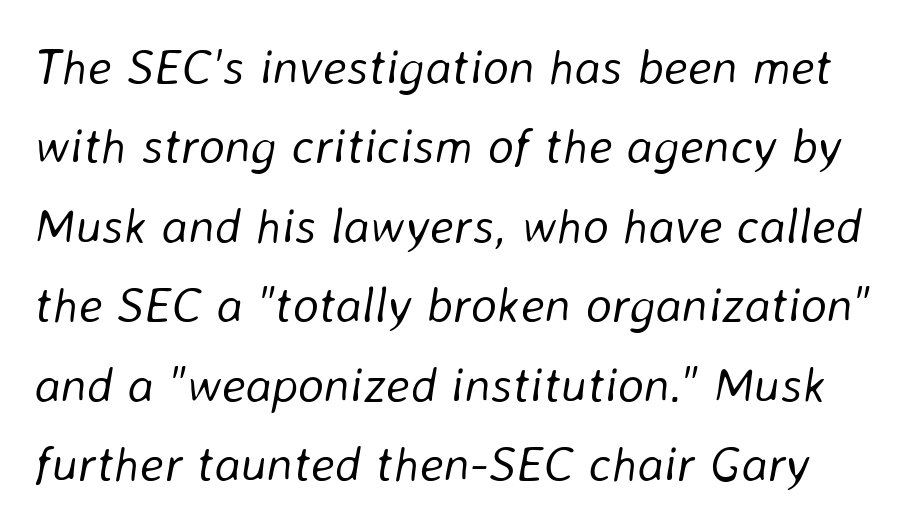
The image shows 50 px light type, italic (leaning right); set normal line spacing (1.59x), normal letter spacing, not underlined; low stroke contrast and a medium x-height.
